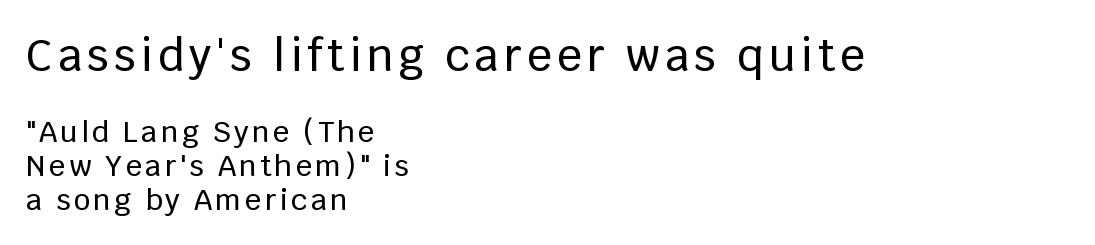
{"serif": "no", "italic": "no", "width": "normal", "stroke_contrast": "low", "x_height": "large", "monospaced": "no", "underline": "no", "align": "left", "line_spacing_ratio": 1.16, "larger_block": "first", "size_ratio": 1.52, "glyph_px": 44}
